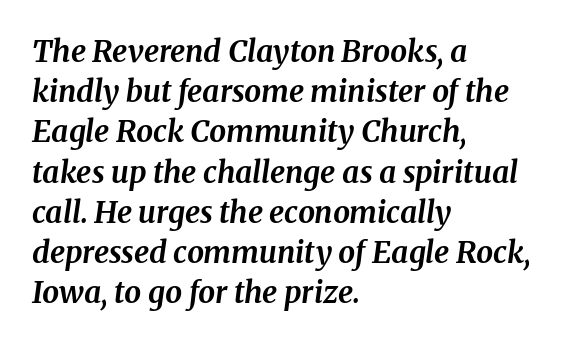
{"serif": "yes", "italic": "yes", "lean": "right", "slant_degrees": 8, "bold": "yes", "weight": "bold", "width": "normal", "stroke_contrast": "medium", "x_height": "medium", "monospaced": "no", "underline": "no", "align": "left", "line_spacing": "normal", "line_spacing_ratio": 1.34, "letter_spacing": "normal", "letter_spacing_em": 0.0, "glyph_px": 30}
